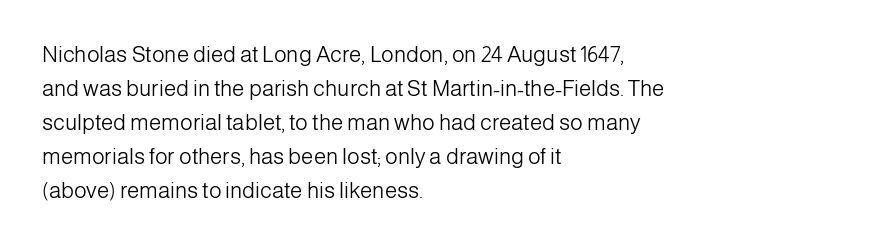
These lines stack with their left ends in a neat column. Any mark beneath the type? The region is blank. Short note: letters normally spaced. The type sits square on the baseline with zero lean.
